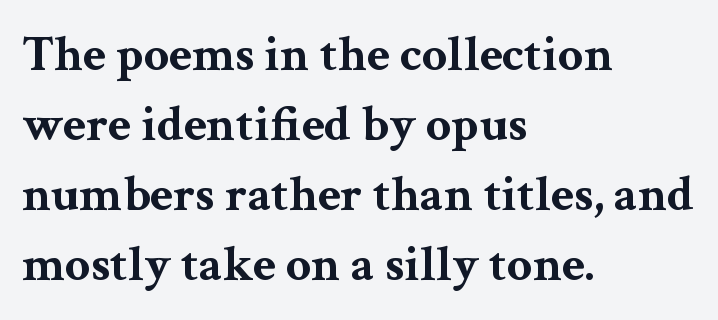
Q: Is the text bold? A: Yes.
Q: Is the text italic (slanted)? A: No, it is upright.
Q: Is the typeface a serif or a sans-serif typeface? A: Serif.
Q: Is the text underlined? A: No.
Q: How is the paragraph aligned? A: Left-aligned.
Q: Is the spacing between letters normal or unusually wide? A: Normal.
Q: Is the spacing between lines tight, normal or loose? A: Normal.
Q: Width (condensed, normal, or wide)? A: Wide.
Q: Stroke contrast? A: Medium.
Q: x-height? A: Medium.
Q: Monospaced? A: No.
